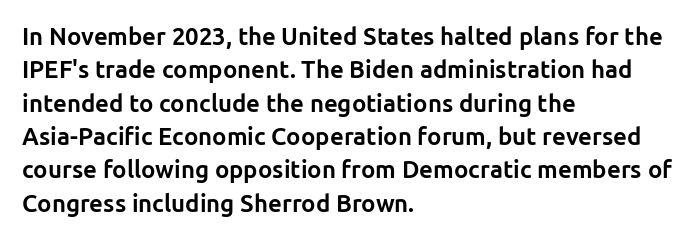
{"italic": "no", "bold": "yes", "underline": "no", "align": "left", "line_spacing": "normal", "line_spacing_ratio": 1.39, "letter_spacing": "normal", "letter_spacing_em": 0.0, "glyph_px": 24}
